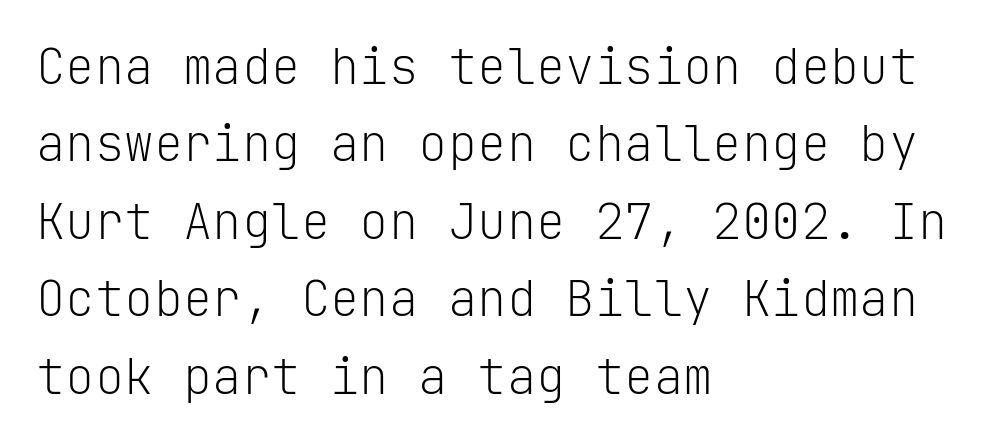
The rendering keeps characters at their native spacing. Regular leading. This is the regular roman posture of the typeface. Leftover space on each line is placed entirely after the last word.
